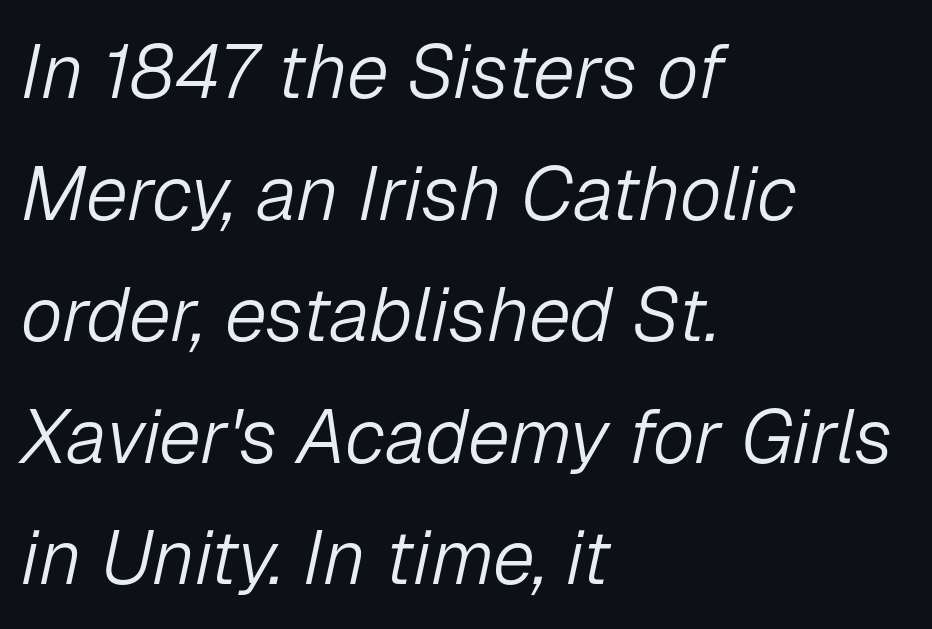
The image shows 76 px light type, italic (leaning right); set left-aligned, normal line spacing (1.6x), normal letter spacing, not underlined; low stroke contrast and a medium x-height.
